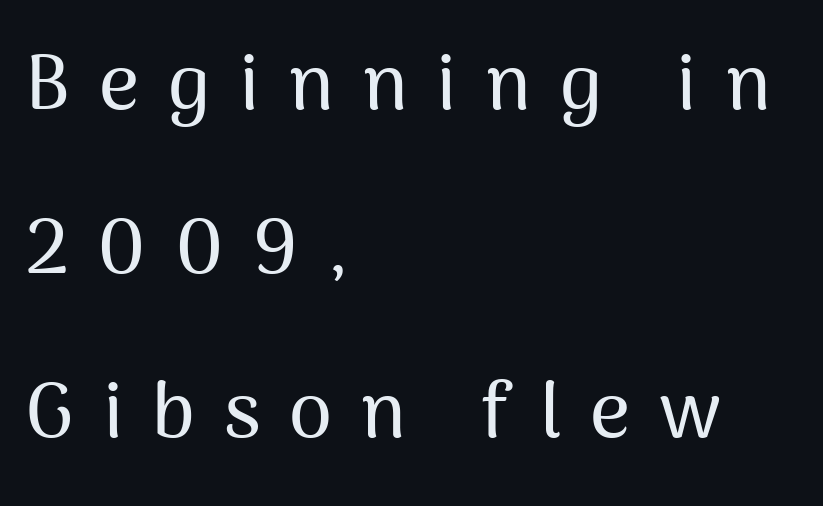
{"serif": "no", "italic": "no", "width": "normal", "stroke_contrast": "medium", "x_height": "medium", "monospaced": "no", "underline": "no", "align": "left", "line_spacing": "loose", "line_spacing_ratio": 2.1, "letter_spacing": "wide", "letter_spacing_em": 0.37, "glyph_px": 78}
